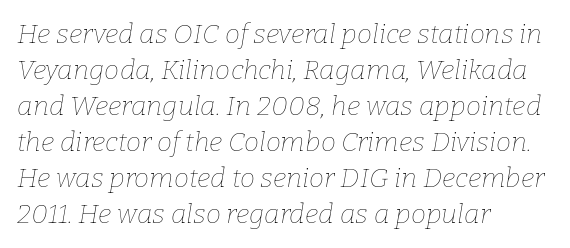
{"italic": "yes", "lean": "right", "slant_degrees": 9, "bold": "no", "underline": "no", "align": "left", "line_spacing": "normal", "line_spacing_ratio": 1.33, "letter_spacing": "normal", "letter_spacing_em": 0.0, "glyph_px": 27}
